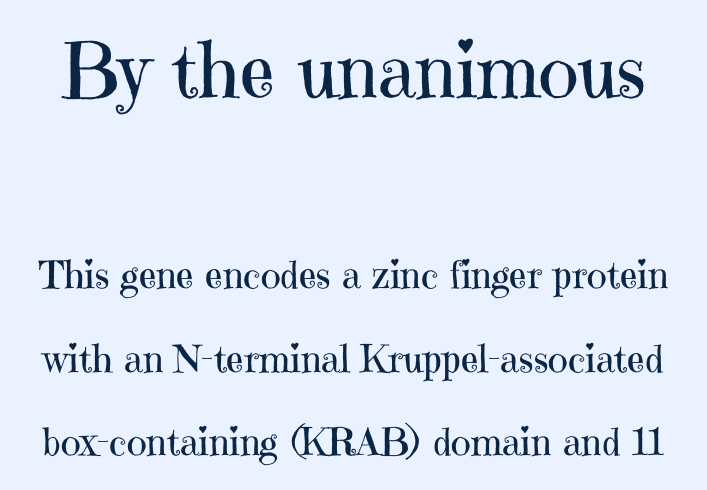
The image shows 76 px regular-weight serif type, upright; set loose line spacing (2.2x), normal letter spacing, not underlined; the first (top) block is 2.0x larger; high stroke contrast and a medium x-height.
